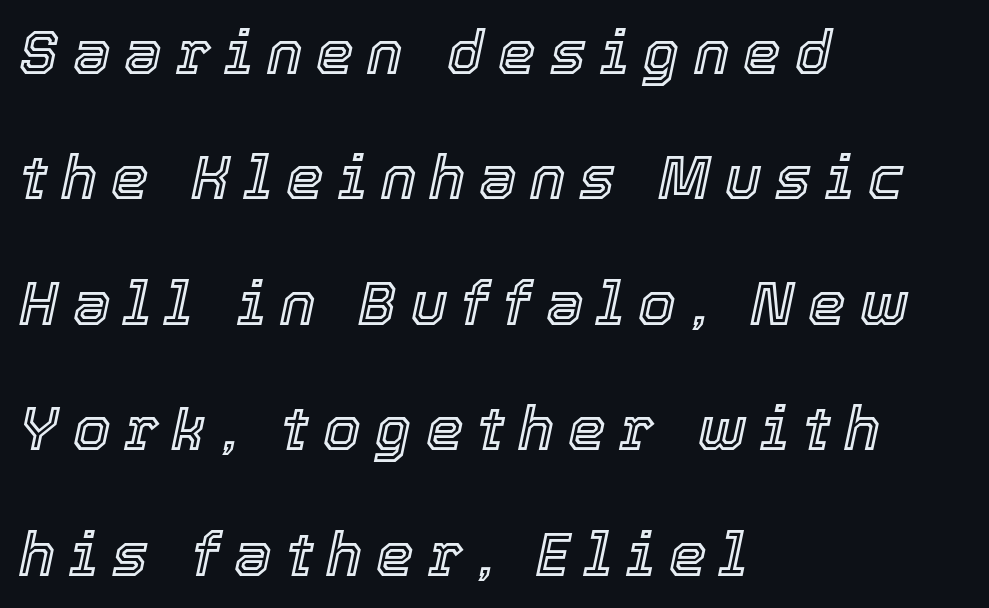
{"italic": "yes", "lean": "right", "slant_degrees": 12, "width": "normal", "x_height": "medium", "monospaced": "no", "underline": "no", "align": "left", "line_spacing": "loose", "line_spacing_ratio": 2.09, "letter_spacing": "wide", "letter_spacing_em": 0.23, "glyph_px": 60}
